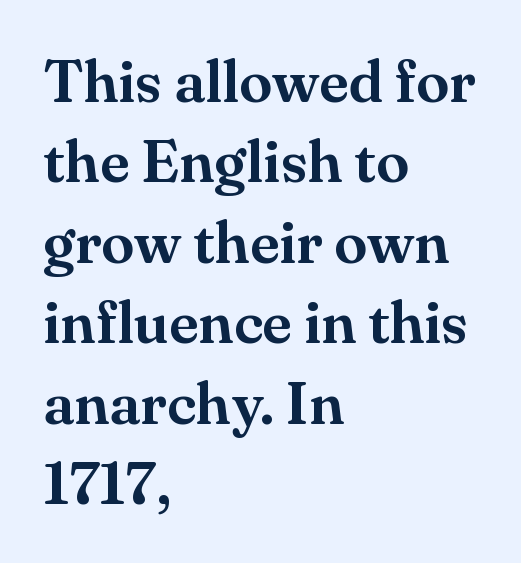
{"serif": "yes", "italic": "no", "width": "normal", "stroke_contrast": "medium", "x_height": "small", "monospaced": "no", "underline": "no", "align": "left", "line_spacing": "normal", "line_spacing_ratio": 1.34, "letter_spacing": "normal", "letter_spacing_em": 0.0, "glyph_px": 60}
